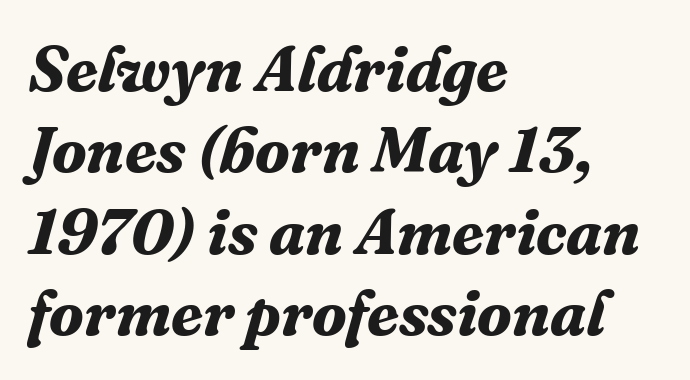
The image shows 64 px bold serif type, italic (leaning right); set left-aligned, normal line spacing (1.27x), normal letter spacing, not underlined; medium stroke contrast and a medium x-height.
